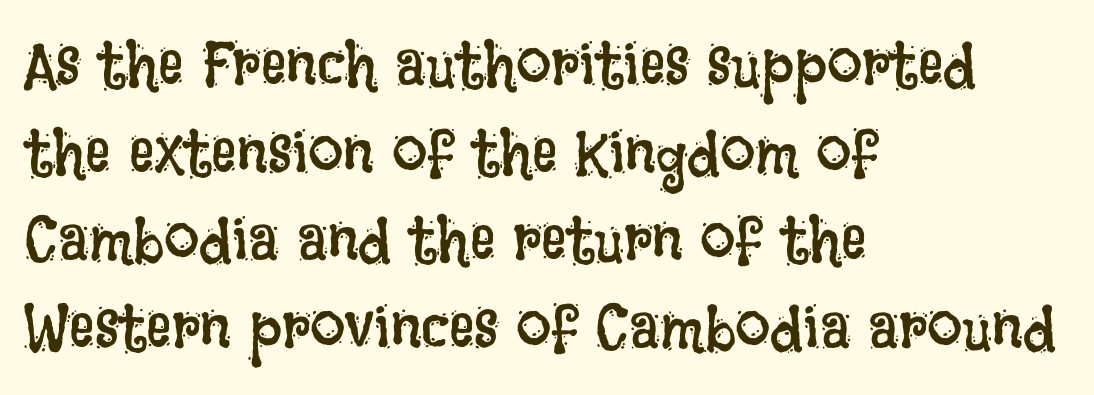
{"italic": "no", "bold": "no", "weight": "regular", "width": "condensed", "stroke_contrast": "low", "x_height": "large", "monospaced": "no", "underline": "no", "align": "left", "line_spacing": "normal", "line_spacing_ratio": 1.39, "letter_spacing": "normal", "letter_spacing_em": 0.0, "glyph_px": 63}
